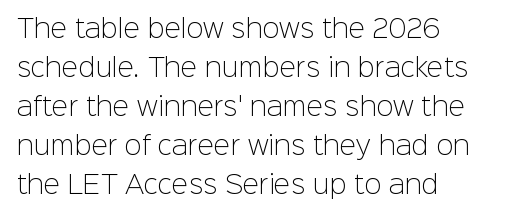
{"italic": "no", "bold": "no", "underline": "no", "align": "left", "line_spacing": "normal", "line_spacing_ratio": 1.56, "letter_spacing": "normal", "letter_spacing_em": 0.0, "glyph_px": 25}
